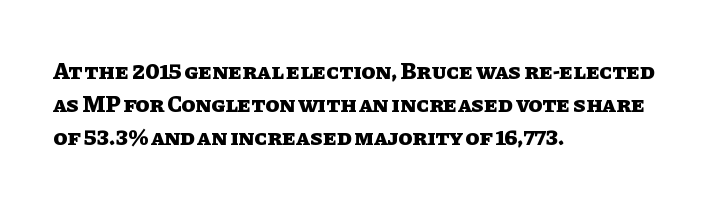
This sample keeps an unexceptional amount of space between lines. Strokes here are thick enough to call this a true bold. A student would call this left alignment; a typographer would say flush left, rag right. You can tell it's not italic because the verticals are truly vertical.
